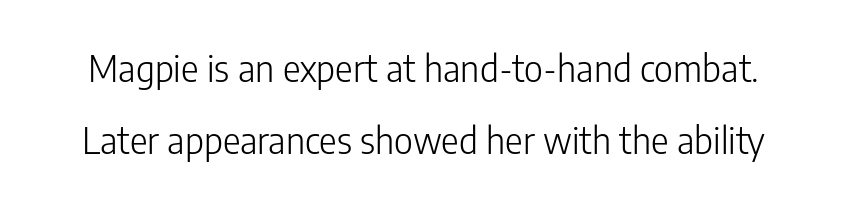
Q: Is the text bold? A: No.
Q: Is the text italic (slanted)? A: No, it is upright.
Q: Is the typeface a serif or a sans-serif typeface? A: Sans-serif.
Q: Is the text underlined? A: No.
Q: Is the spacing between letters normal or unusually wide? A: Normal.
Q: Is the spacing between lines tight, normal or loose? A: Loose.
Q: Width (condensed, normal, or wide)? A: Condensed.
Q: Stroke contrast? A: Low.
Q: x-height? A: Medium.
Q: Monospaced? A: No.
